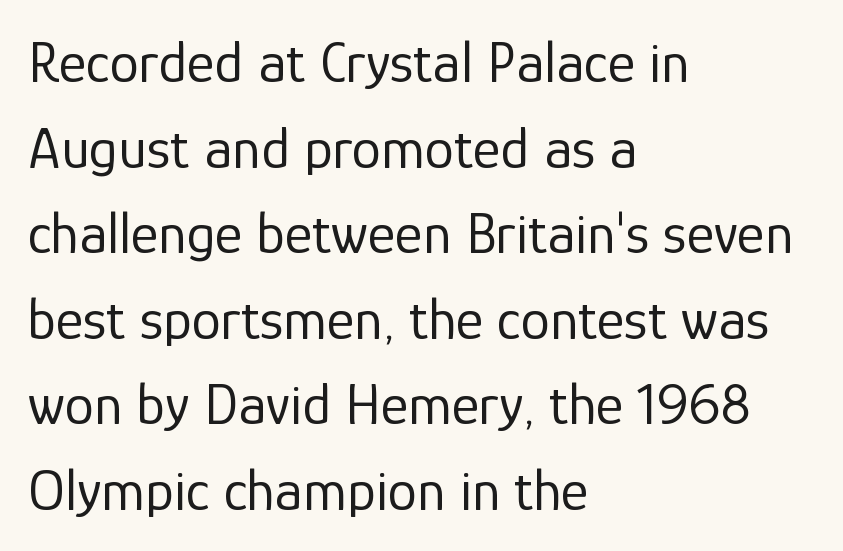
The image shows 59 px regular-weight sans-serif type, upright; set left-aligned, normal line spacing (1.45x), normal letter spacing, not underlined; low stroke contrast and a medium x-height.
